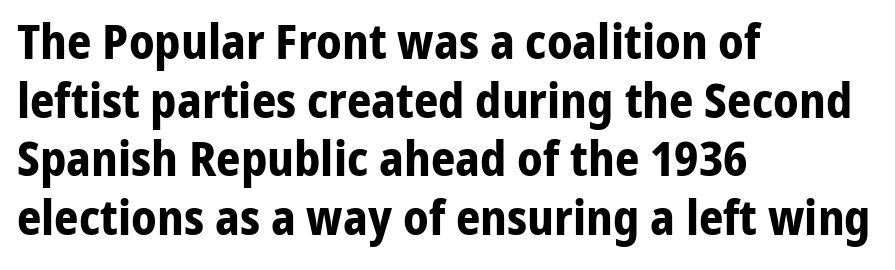
{"serif": "no", "italic": "no", "bold": "yes", "weight": "bold", "width": "normal", "stroke_contrast": "low", "x_height": "medium", "monospaced": "no", "underline": "no", "align": "left", "line_spacing_ratio": 1.22, "letter_spacing": "normal", "letter_spacing_em": 0.0, "glyph_px": 48}
